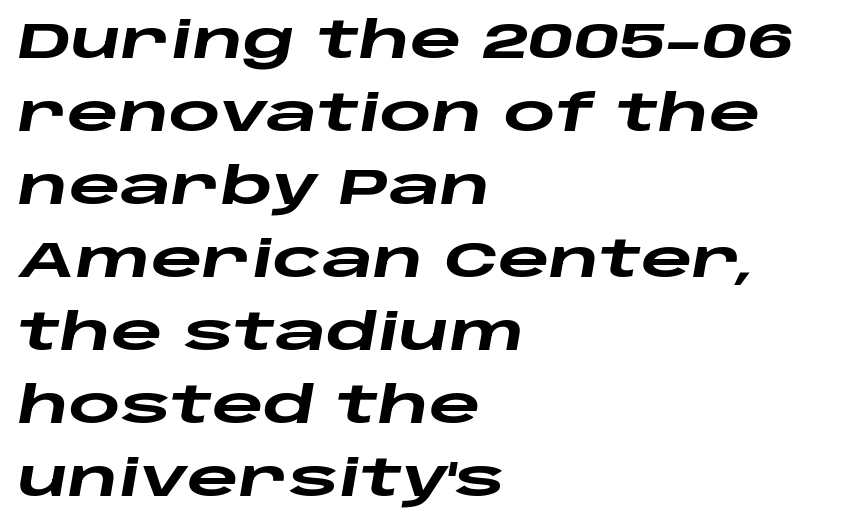
The image shows 50 px heavy, wide type, italic (leaning right); set left-aligned, normal line spacing (1.46x), normal letter spacing, not underlined; low stroke contrast and a large x-height.
